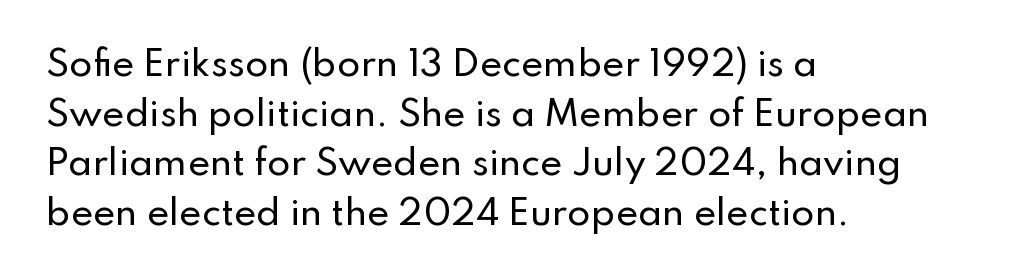
{"serif": "no", "italic": "no", "width": "normal", "stroke_contrast": "low", "x_height": "small", "monospaced": "no", "underline": "no", "align": "left", "line_spacing": "normal", "line_spacing_ratio": 1.46, "letter_spacing": "normal", "letter_spacing_em": 0.0, "glyph_px": 34}
